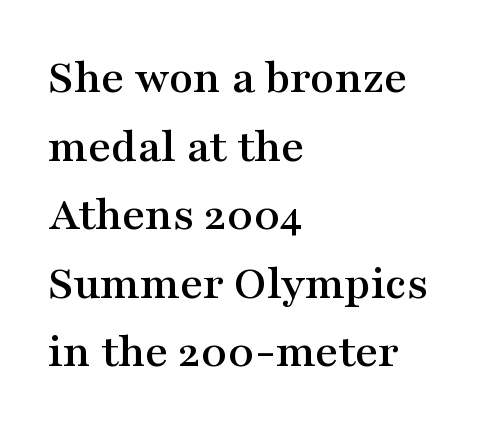
Each line starts at the same left margin while the right side varies. Letters rest on an invisible, unmarked baseline. Vertically, the passage feels balanced, rows spaced as you'd expect. The type family on display is of the serif kind. The face used here is proportionally spaced, like ordinary book or web type. Ascenders rise straight up at ninety degrees.
